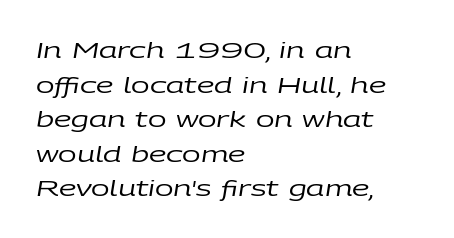
{"italic": "yes", "lean": "right", "slant_degrees": 9, "bold": "no", "underline": "no", "align": "left", "line_spacing": "normal", "line_spacing_ratio": 1.57, "letter_spacing": "normal", "letter_spacing_em": 0.0, "glyph_px": 22}
